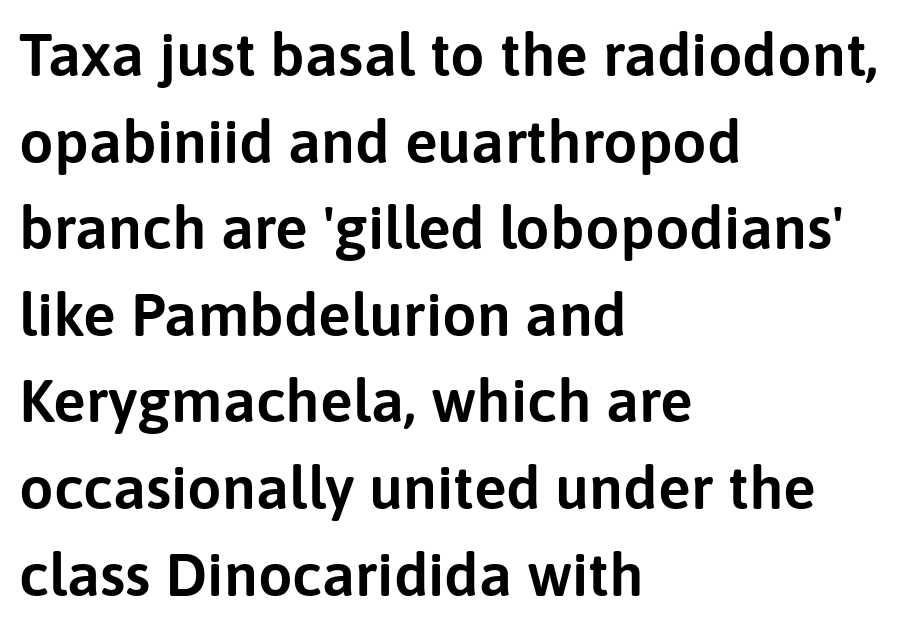
In terms of posture, this sample is upright. The compositor pushed each line to the left boundary. Each letter keeps its own natural width here, so spacing adapts to shape. These lines are composed in type without serifs.
